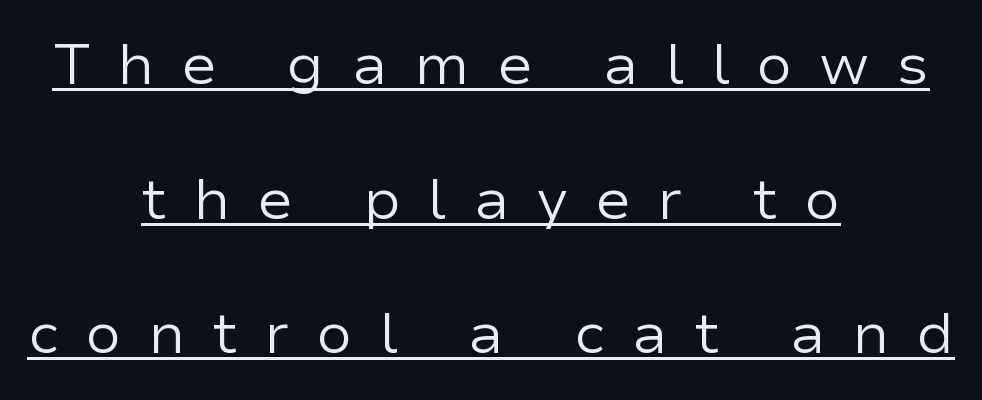
The image shows 58 px regular-weight sans-serif type, upright; set centered, loose line spacing (2.32x), unusually wide letter spacing (+0.46 em), underlined; low stroke contrast and a medium x-height.
